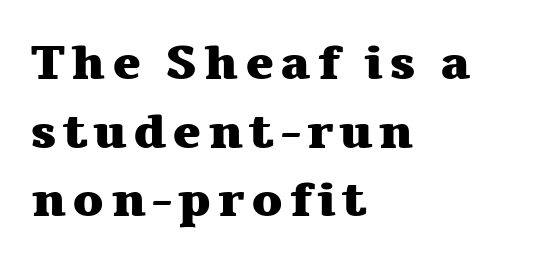
{"serif": "yes", "italic": "no", "bold": "yes", "weight": "heavy", "width": "wide", "stroke_contrast": "medium", "x_height": "medium", "monospaced": "no", "underline": "no", "align": "left", "line_spacing": "normal", "line_spacing_ratio": 1.43, "glyph_px": 48}
